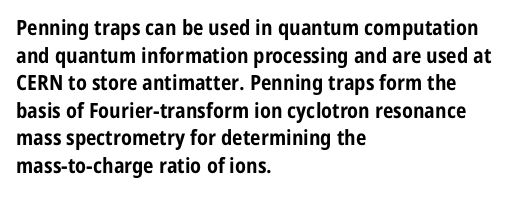
Q: Is the text bold? A: Yes.
Q: Is the text italic (slanted)? A: No, it is upright.
Q: Is the text underlined? A: No.
Q: How is the paragraph aligned? A: Left-aligned.
Q: Is the spacing between letters normal or unusually wide? A: Normal.
Q: Is the spacing between lines tight, normal or loose? A: Normal.
